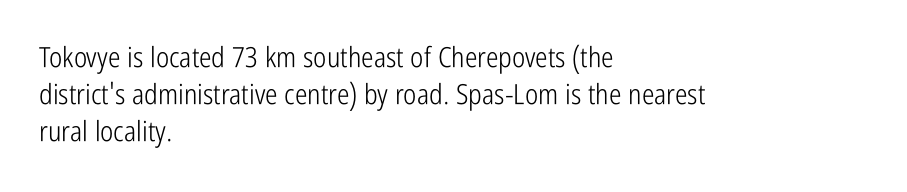
Q: Is the text bold? A: No.
Q: Is the text italic (slanted)? A: No, it is upright.
Q: Is the typeface a serif or a sans-serif typeface? A: Sans-serif.
Q: Is the text underlined? A: No.
Q: How is the paragraph aligned? A: Left-aligned.
Q: Is the spacing between letters normal or unusually wide? A: Normal.
Q: Is the spacing between lines tight, normal or loose? A: Normal.
Q: Width (condensed, normal, or wide)? A: Condensed.
Q: Stroke contrast? A: Low.
Q: x-height? A: Medium.
Q: Monospaced? A: No.
